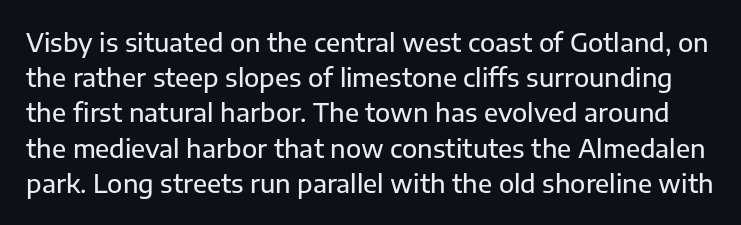
The image shows 25 px text type, upright; set normal line spacing (1.41x), normal letter spacing, not underlined.
